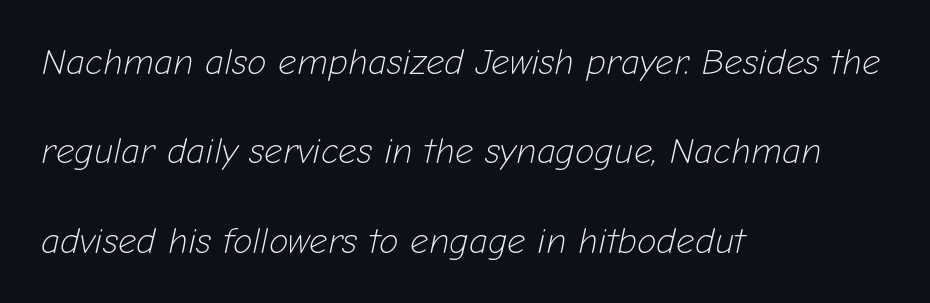
{"italic": "yes", "lean": "right", "slant_degrees": 12, "bold": "no", "weight": "light", "width": "normal", "stroke_contrast": "low", "x_height": "medium", "monospaced": "no", "underline": "no", "align": "left", "line_spacing": "loose", "line_spacing_ratio": 2.48, "letter_spacing": "normal", "letter_spacing_em": 0.0, "glyph_px": 36}
